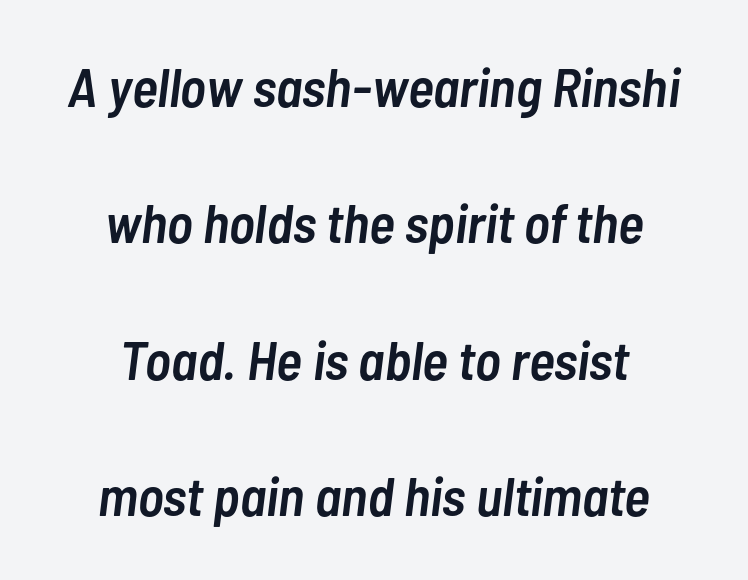
Here the designer chose a conventional face with non-uniform glyph widths. No extra tracking has been applied to these lines. The gap between lines stays unmarked. Is there much room between lines? Yes — plenty of vertical air separates them. Set as a demibold, roughly 600 on the weight scale. One-word summary of the alignment: center.
